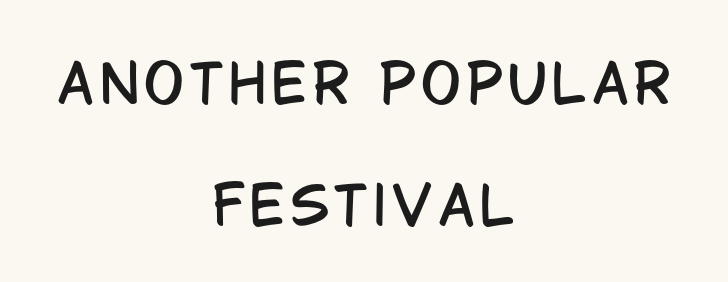
The image shows 53 px condensed sans-serif type, upright; set centered, loose line spacing (2.3x), not underlined; low stroke contrast and a large x-height.
